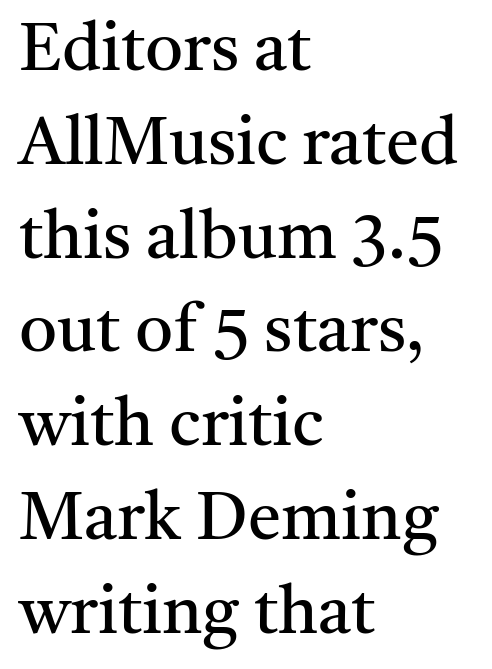
Compared with typical paragraphs, the rows here are spaced about the same. The rendering shows small feet on the letterforms — a serif design. Beneath every word, the page is bare. One-word summary of the alignment: left. Letter spacing: default.
